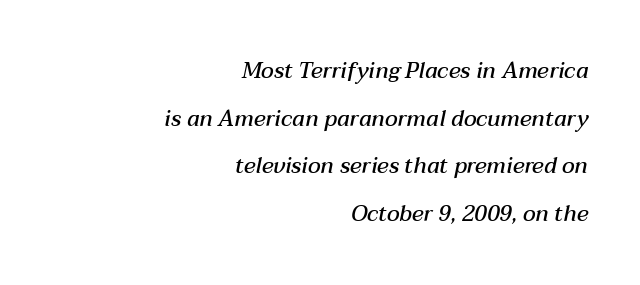
Slanted lettering throughout. The rendering uses a semibold face; strokes are thickened but not to full bold. Is the block centered? No — it sits flush against the right margin. Descenders are the only things crossing below the line. Does the leading feel generous? Absolutely, it's lavish.
